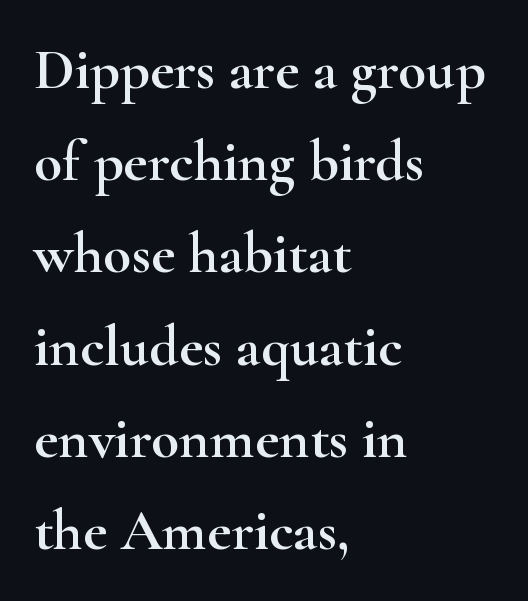
The image shows 58 px wide serif type, upright; set left-aligned, normal line spacing (1.59x), normal letter spacing, not underlined; high stroke contrast and a small x-height.
